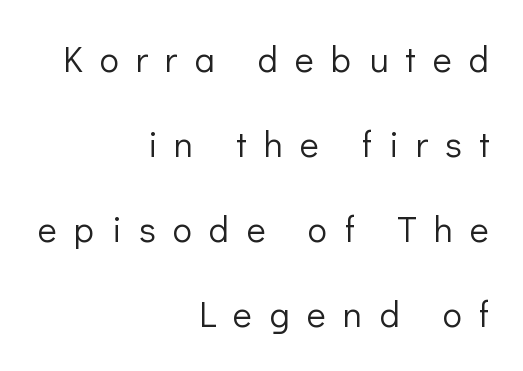
Q: Is the text bold? A: No.
Q: Is the text italic (slanted)? A: No, it is upright.
Q: Is the typeface a serif or a sans-serif typeface? A: Sans-serif.
Q: Is the text underlined? A: No.
Q: How is the paragraph aligned? A: Right-aligned.
Q: Is the spacing between letters normal or unusually wide? A: Unusually wide.
Q: Is the spacing between lines tight, normal or loose? A: Loose.
Q: Width (condensed, normal, or wide)? A: Normal.
Q: Stroke contrast? A: Low.
Q: x-height? A: Medium.
Q: Monospaced? A: No.
